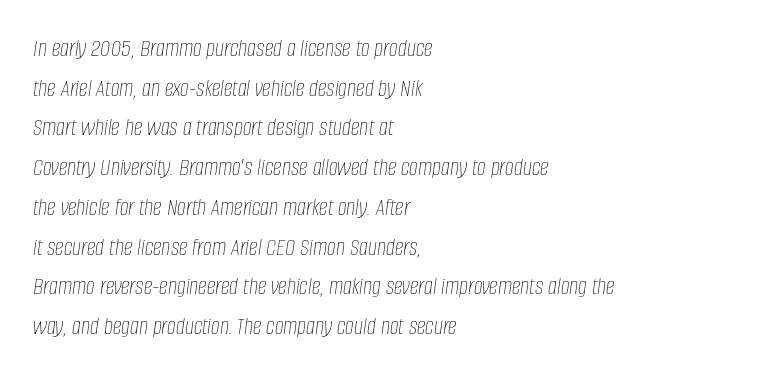
The image shows 25 px text type, italic (leaning right); set left-aligned, normal line spacing (1.59x), normal letter spacing, not underlined.
